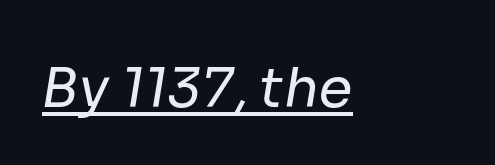
{"serif": "no", "bold": "no", "weight": "regular", "width": "normal", "stroke_contrast": "low", "x_height": "medium", "monospaced": "no", "underline": "yes", "letter_spacing": "normal", "letter_spacing_em": 0.0, "glyph_px": 55}
